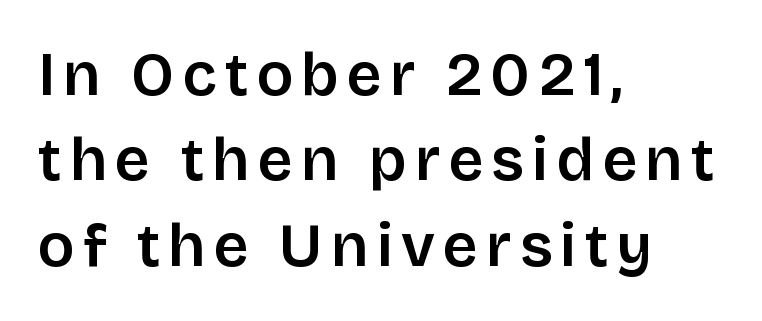
The characters look somewhat weighty, a semibold short of true bold. Decoration check: the copy has no underline. The type family on display is of the sans-serif kind. This is the regular roman posture of the typeface.
